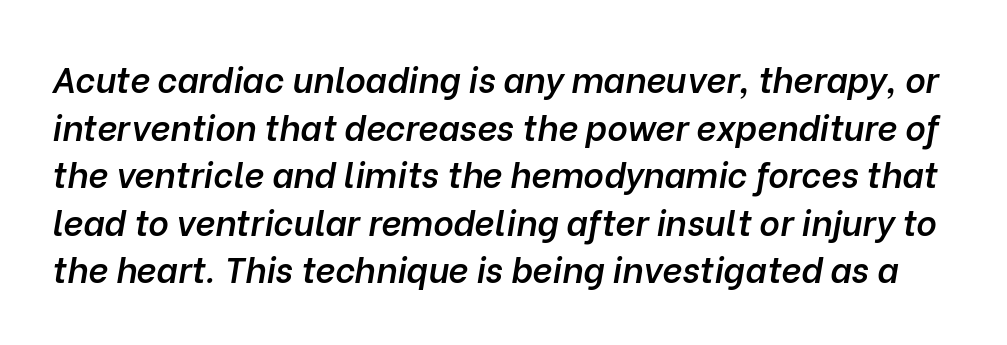
Character widths vary here, with narrow letters taking less room than wide ones. Notice how descenders clear the ascenders below comfortably — that's standard leading. Descenders hang freely into open space. Emphasis by weight is partial: semibold. Here the glyphs are tracked normally, forming tight word shapes.
